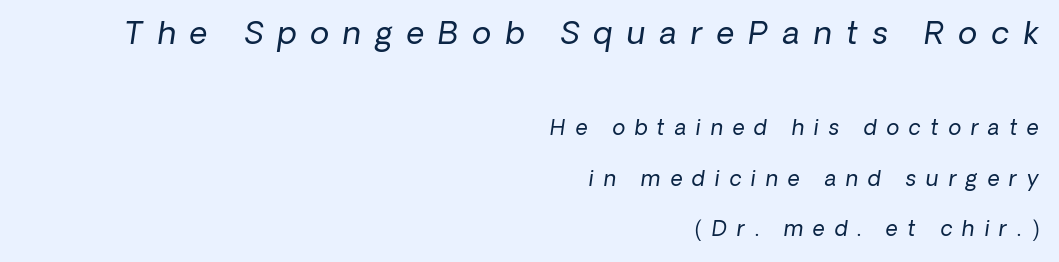
{"italic": "yes", "lean": "right", "slant_degrees": 8, "bold": "no", "weight": "regular", "width": "normal", "stroke_contrast": "low", "x_height": "medium", "monospaced": "no", "underline": "no", "align": "right", "line_spacing": "loose", "line_spacing_ratio": 2.4, "letter_spacing": "wide", "letter_spacing_em": 0.47, "larger_block": "first", "size_ratio": 1.48, "glyph_px": 31}
